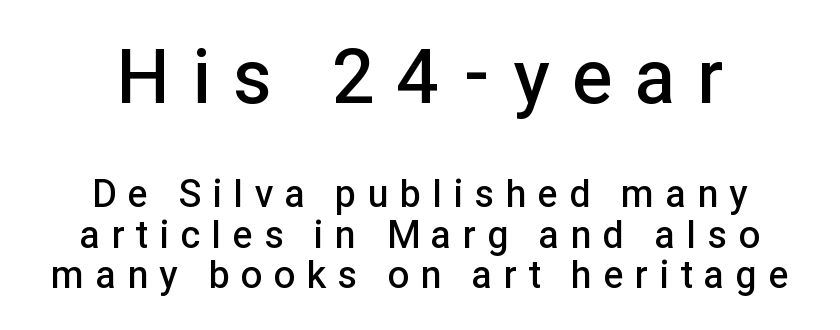
{"serif": "no", "italic": "no", "bold": "semi", "weight": "semibold", "width": "normal", "stroke_contrast": "low", "x_height": "medium", "monospaced": "no", "underline": "no", "align": "center", "line_spacing": "tight", "line_spacing_ratio": 1.06, "letter_spacing": "wide", "letter_spacing_em": 0.31, "larger_block": "first", "size_ratio": 1.97, "glyph_px": 75}
